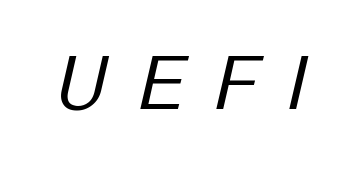
Q: Is the text bold? A: No.
Q: Is the typeface a serif or a sans-serif typeface? A: Sans-serif.
Q: Is the text underlined? A: No.
Q: Is the spacing between letters normal or unusually wide? A: Unusually wide.
Q: Width (condensed, normal, or wide)? A: Normal.
Q: Stroke contrast? A: Low.
Q: x-height? A: Medium.
Q: Monospaced? A: No.
